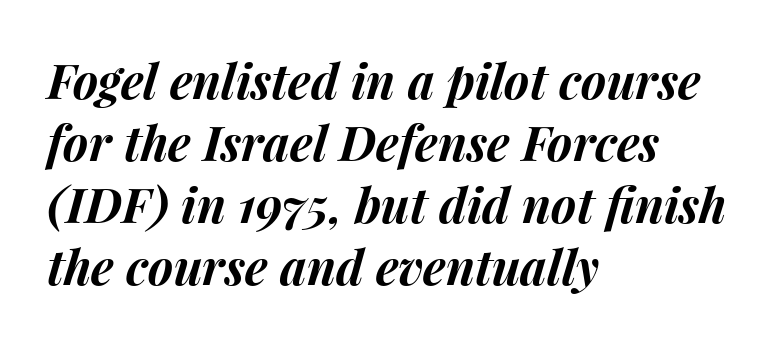
{"italic": "yes", "lean": "right", "slant_degrees": 15, "bold": "yes", "weight": "bold", "width": "normal", "stroke_contrast": "medium", "x_height": "medium", "monospaced": "no", "underline": "no", "align": "left", "line_spacing": "normal", "line_spacing_ratio": 1.29, "letter_spacing": "normal", "letter_spacing_em": 0.0, "glyph_px": 48}
